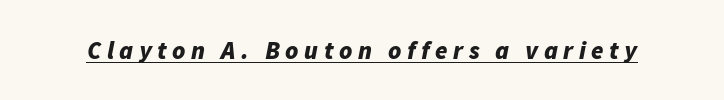
The image shows 25 px bold type, italic (leaning right); set unusually wide letter spacing (+0.22 em), underlined.
